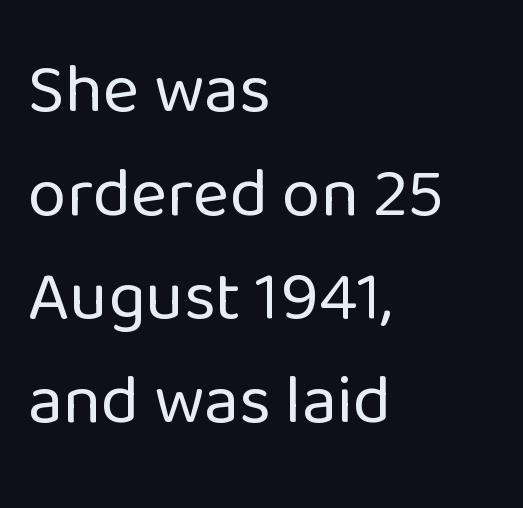
These glyphs show unthickened strokes, regular width or finer. The line-height multiplier appears to be the usual default. Stroke terminals: plain, sans-serif. Varying glyph widths throughout — classic text-font behaviour. The passage is arranged the way most books set body copy — flush left. Quick note: underline off.
